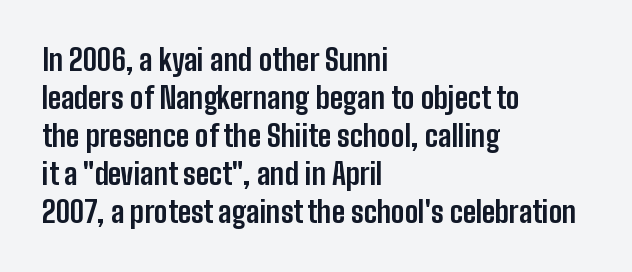
This sample has the flowing, uneven cadence of proportional lettering. Has an underline been added? It has not. Posture: upright roman. Chunky letters — that's bold for sure. This is sans-serif lettering, the kind often seen on screens and signage. Each word holds together tightly as a unit, with standard inter-letter gaps.
